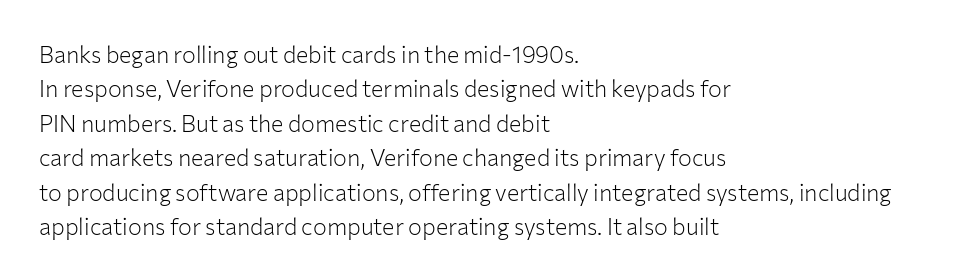
Observe the ordinary spacing: letters are neighbours, not strangers. Only glyphs here, with clear space below each row. Honestly, the row spacing looks completely unremarkable. No letter is thick-stroked: the sample isn't bold.
